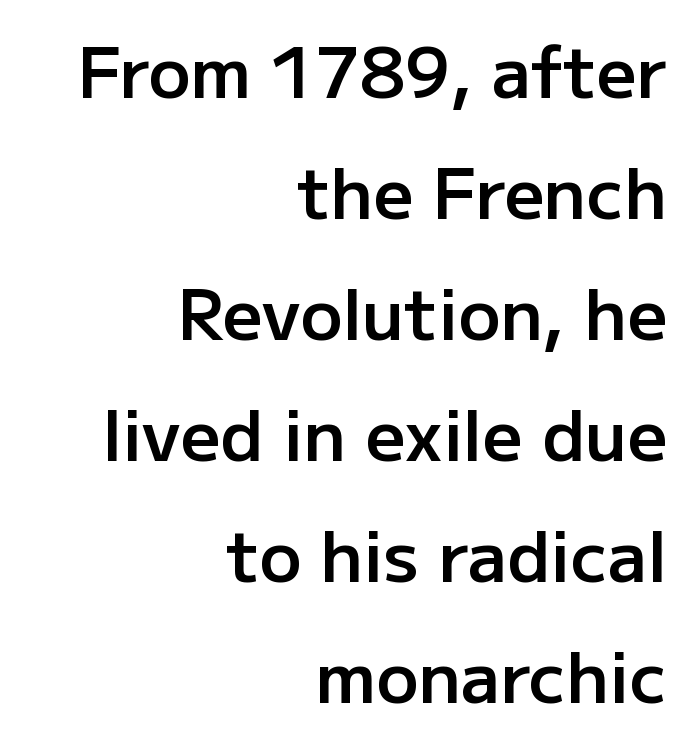
{"serif": "no", "italic": "no", "bold": "semi", "weight": "semibold", "width": "normal", "stroke_contrast": "low", "x_height": "medium", "monospaced": "no", "underline": "no", "align": "right", "line_spacing_ratio": 1.73, "letter_spacing": "normal", "letter_spacing_em": 0.0, "glyph_px": 70}
